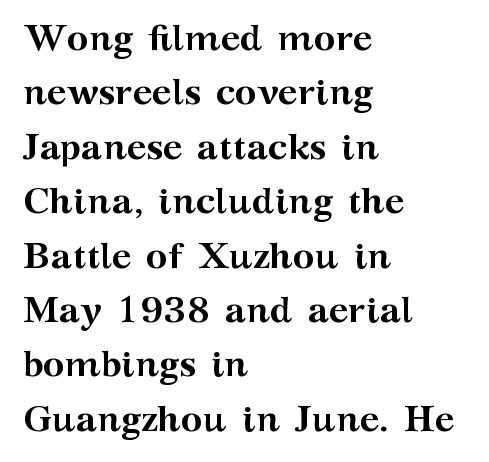
The passage shown is typed in a proportional face where columns would drift. Here the glyphs are tracked normally, forming tight word shapes. Tall strokes in this sample are plumb rather than angled. Rows of type keep a routine distance in the vertical direction. The typesetting leans heavy: a genuine bold. Layout note: lines flush left.
